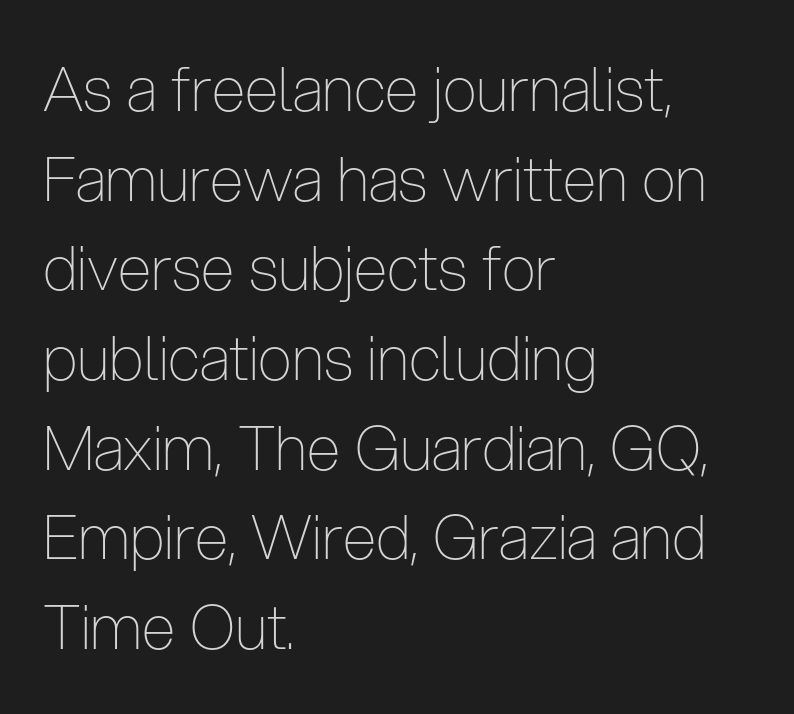
Look at the tracking — it's just the regular setting, nothing added. Weight: regular or lighter. No italicization has been applied; the sample stays upright. Reading down the column, the eye jumps a familiar distance to each next line. Plain, unruled lines of type.
